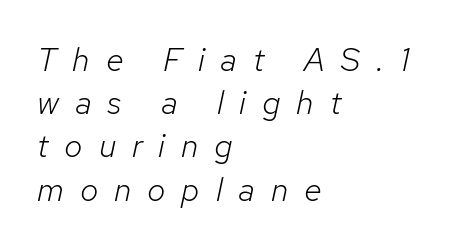
The image shows 33 px light type, italic (leaning right); set left-aligned, normal line spacing (1.31x), unusually wide letter spacing (+0.48 em), not underlined; low stroke contrast and a medium x-height.
